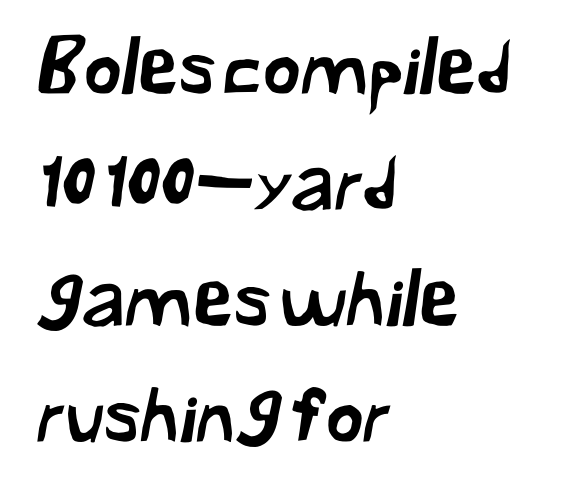
The image shows 73 px sans-serif type; set left-aligned, normal line spacing (1.59x), normal letter spacing, not underlined; low stroke contrast and a medium x-height.
